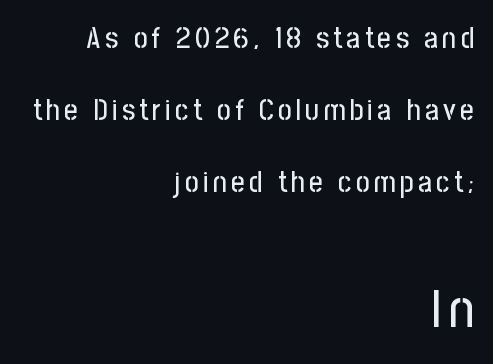
The image shows 53 px condensed sans-serif type, upright; set right-aligned, loose line spacing (2.4x), not underlined; the second (bottom) block is 1.77x larger; low stroke contrast and a medium x-height.
